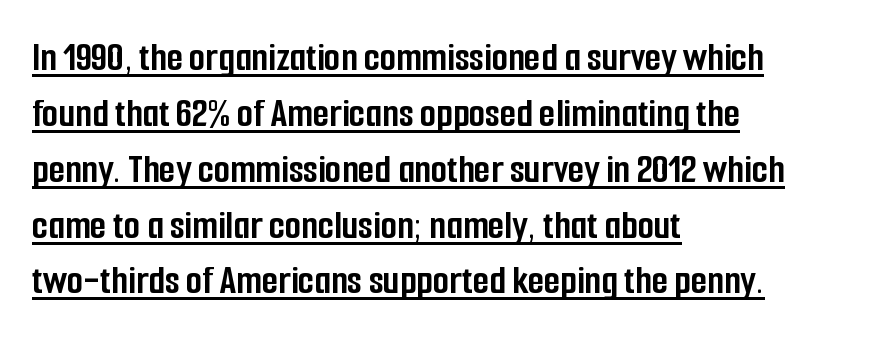
{"serif": "no", "italic": "no", "bold": "yes", "weight": "semibold", "width": "condensed", "stroke_contrast": "low", "x_height": "medium", "monospaced": "no", "underline": "yes", "align": "left", "line_spacing": "normal", "line_spacing_ratio": 1.33, "letter_spacing": "normal", "letter_spacing_em": 0.0, "glyph_px": 42}
